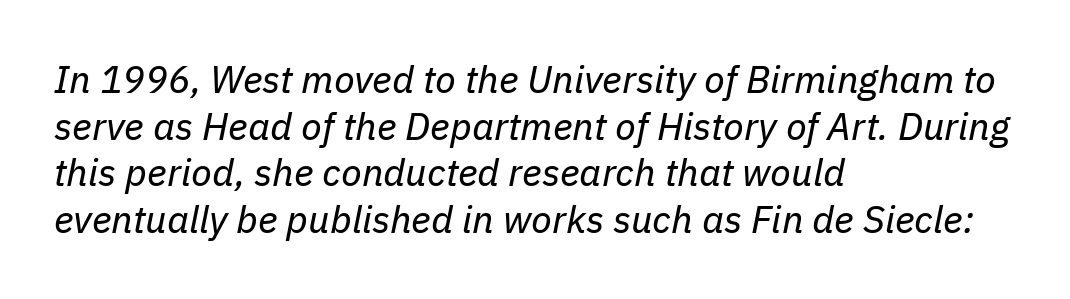
Q: Is the text bold? A: No.
Q: Is the text italic (slanted)? A: Yes, it leans right by about 11 degrees.
Q: Is the text underlined? A: No.
Q: How is the paragraph aligned? A: Left-aligned.
Q: Is the spacing between letters normal or unusually wide? A: Normal.
Q: Width (condensed, normal, or wide)? A: Normal.
Q: Stroke contrast? A: Low.
Q: x-height? A: Medium.
Q: Monospaced? A: No.
